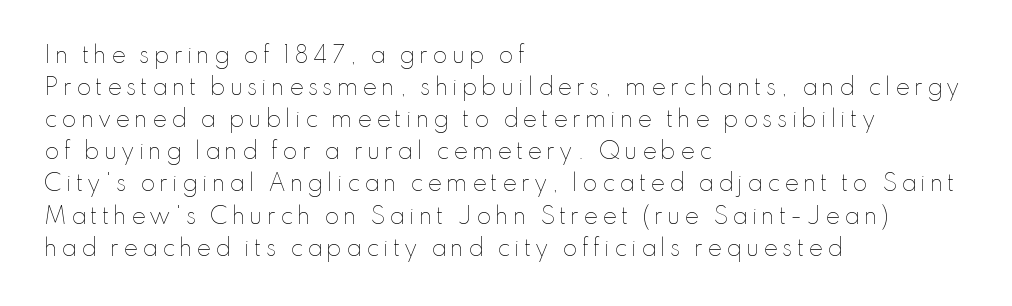
The image shows 22 px text type, upright; set left-aligned, normal line spacing (1.46x), not underlined.
